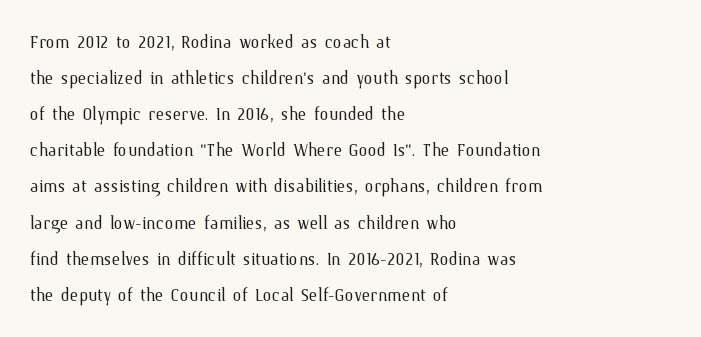
The image shows 23 px text type, upright; set left-aligned, normal line spacing (1.57x), normal letter spacing, not underlined.
